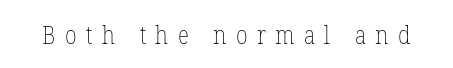
The image shows 26 px text type, upright; set unusually wide letter spacing (+0.36 em), not underlined.
